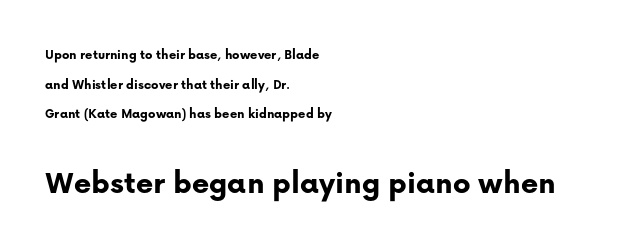
{"serif": "no", "italic": "no", "bold": "yes", "weight": "bold", "width": "normal", "stroke_contrast": "low", "x_height": "medium", "monospaced": "no", "underline": "no", "align": "left", "line_spacing": "loose", "line_spacing_ratio": 2.11, "letter_spacing": "normal", "letter_spacing_em": 0.0, "larger_block": "second", "size_ratio": 2.36, "glyph_px": 33}
